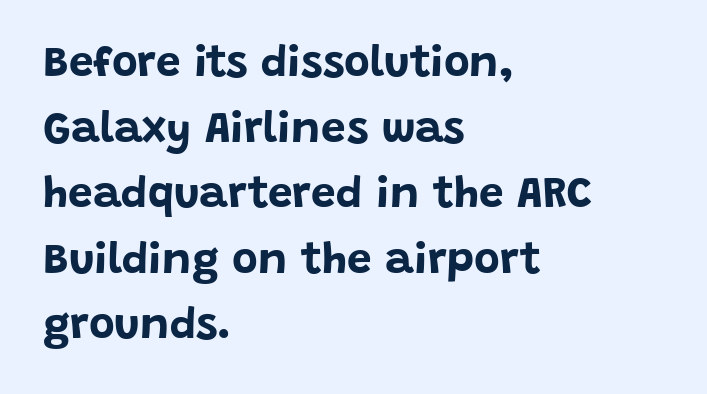
Compared with a centered layout, this one pins lines to the left instead. Honestly, the letter spacing is just normal — you wouldn't notice it. The lines sit at an ordinary, default distance from one another. The type family on display is of the sans-serif kind. This is roman type, the default non-slanted kind. Thick stems and heavy bowls — unmistakably bold.
